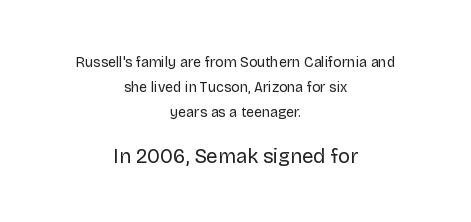
{"italic": "no", "bold": "no", "underline": "no", "align": "center", "line_spacing_ratio": 1.78, "letter_spacing": "normal", "letter_spacing_em": 0.0, "larger_block": "second", "size_ratio": 1.43, "glyph_px": 20}
